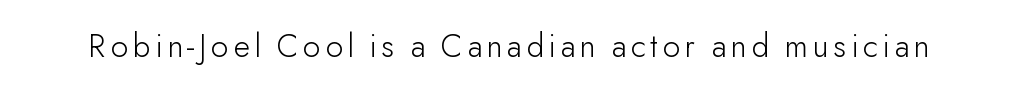
{"serif": "no", "italic": "no", "bold": "no", "weight": "light", "width": "normal", "stroke_contrast": "low", "x_height": "small", "monospaced": "no", "underline": "no", "glyph_px": 34}
